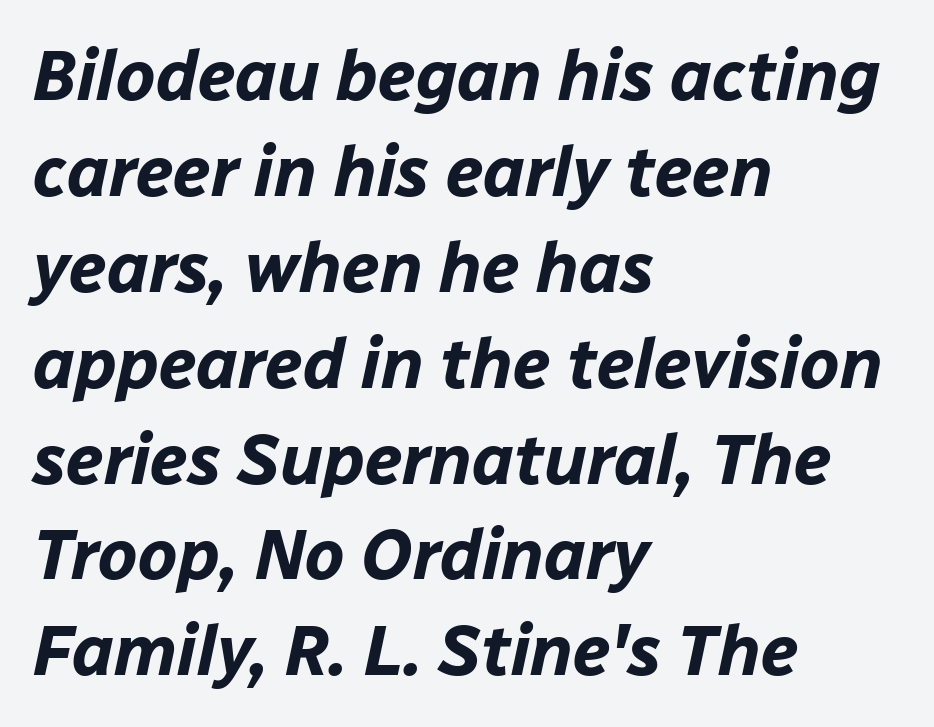
A full-strength bold gives these letters their thick strokes. The rendering uses natural spacing where letterforms have individual widths. The foot of each line stays bare and open. Typeset ragged right — the left edge is the straight one. Glyph-to-glyph distance matches everyday printed text.
